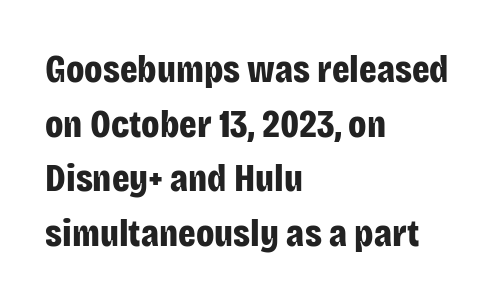
The image shows 39 px bold, condensed sans-serif type, upright; set left-aligned, normal line spacing (1.4x), normal letter spacing, not underlined; low stroke contrast and a large x-height.
